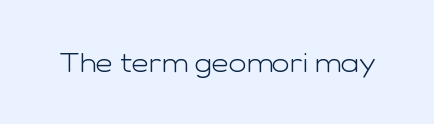
Q: Is the text bold? A: No.
Q: Is the text italic (slanted)? A: No, it is upright.
Q: Is the text underlined? A: No.
Q: Is the spacing between letters normal or unusually wide? A: Normal.
